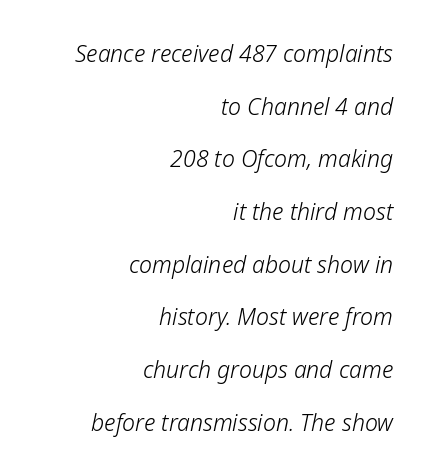
{"italic": "yes", "lean": "right", "slant_degrees": 12, "bold": "no", "underline": "no", "align": "right", "line_spacing": "loose", "line_spacing_ratio": 2.29, "letter_spacing": "normal", "letter_spacing_em": 0.0, "glyph_px": 23}
